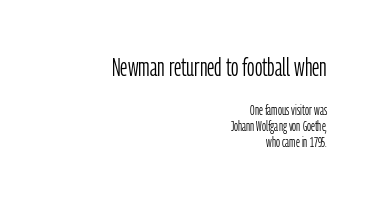
The image shows 26 px text type, upright; set right-aligned, tight line spacing (1.15x), normal letter spacing, not underlined; the first (top) block is 1.86x larger.
